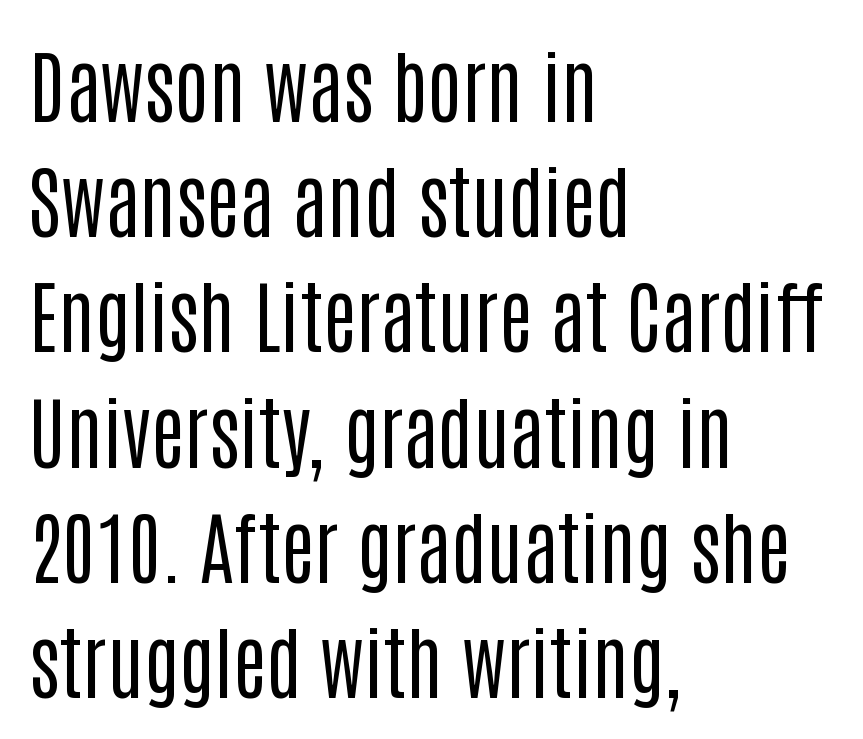
The image shows 80 px regular-weight, condensed sans-serif type, upright; set left-aligned, normal line spacing (1.44x), normal letter spacing, not underlined; low stroke contrast and a large x-height.
